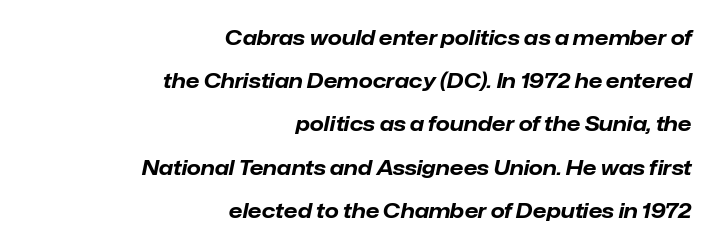
{"italic": "yes", "lean": "right", "slant_degrees": 12, "bold": "yes", "underline": "no", "align": "right", "line_spacing": "loose", "line_spacing_ratio": 2.16, "letter_spacing": "normal", "letter_spacing_em": 0.0, "glyph_px": 20}
